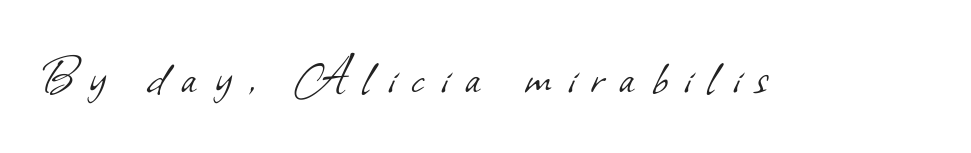
{"serif": "no", "bold": "no", "weight": "light", "width": "normal", "stroke_contrast": "low", "x_height": "small", "monospaced": "no", "underline": "no", "letter_spacing": "wide", "letter_spacing_em": 0.29, "glyph_px": 58}
